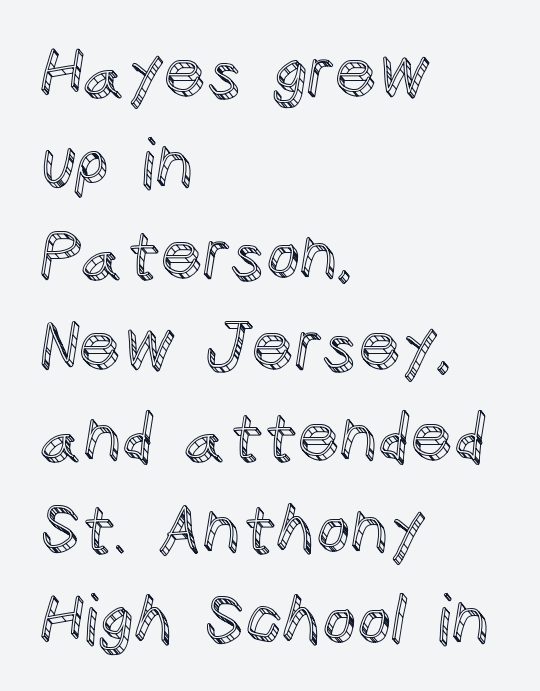
Q: Is the text italic (slanted)? A: Yes.
Q: Is the text underlined? A: No.
Q: How is the paragraph aligned? A: Left-aligned.
Q: Is the spacing between letters normal or unusually wide? A: Normal.
Q: Is the spacing between lines tight, normal or loose? A: Normal.
Q: Width (condensed, normal, or wide)? A: Normal.
Q: x-height? A: Large.
Q: Monospaced? A: No.
